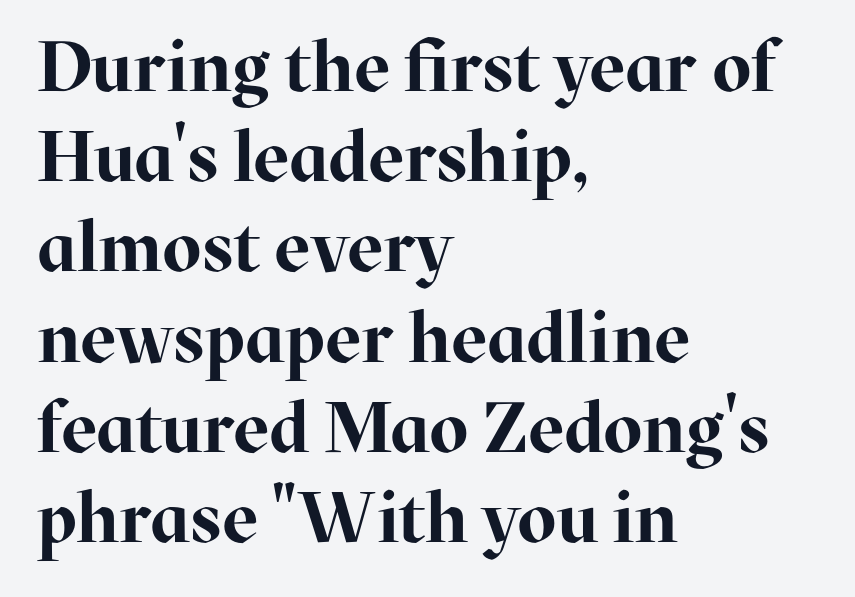
The image shows 71 px bold serif type, upright; set left-aligned, normal line spacing (1.27x), normal letter spacing, not underlined; high stroke contrast and a medium x-height.
